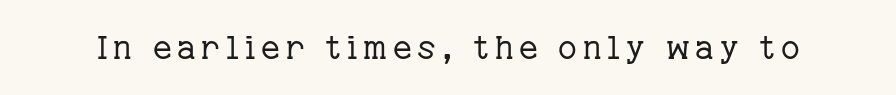
The image shows 32 px regular-weight serif type, upright; set not underlined; low stroke contrast and a medium x-height.
